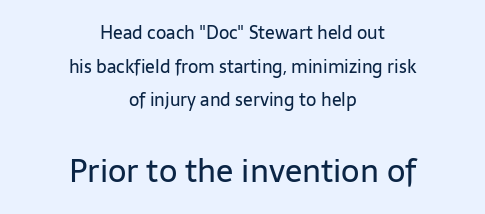
Q: Is the text bold? A: No.
Q: Is the text italic (slanted)? A: No, it is upright.
Q: Is the typeface a serif or a sans-serif typeface? A: Sans-serif.
Q: Is the text underlined? A: No.
Q: How is the paragraph aligned? A: Centered.
Q: Is the spacing between letters normal or unusually wide? A: Normal.
Q: Which block of text is set in a larger size, the first (top) or the second (bottom)? A: The second (bottom) one.
Q: Width (condensed, normal, or wide)? A: Normal.
Q: Stroke contrast? A: Low.
Q: x-height? A: Medium.
Q: Monospaced? A: No.
